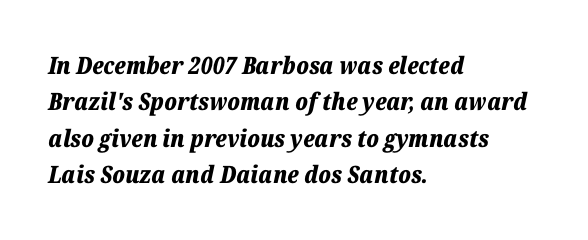
Left-aligned paragraph, ragged on the right. No extra tracking has been applied to these lines. The font's italic variant was chosen for this text. Letters rest on an invisible, unmarked baseline.
